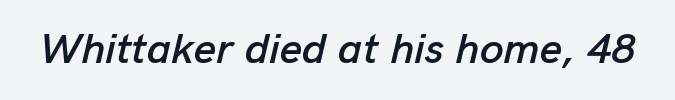
{"italic": "yes", "lean": "right", "slant_degrees": 13, "width": "normal", "stroke_contrast": "low", "x_height": "medium", "monospaced": "no", "underline": "no", "letter_spacing": "normal", "letter_spacing_em": 0.0, "glyph_px": 43}
